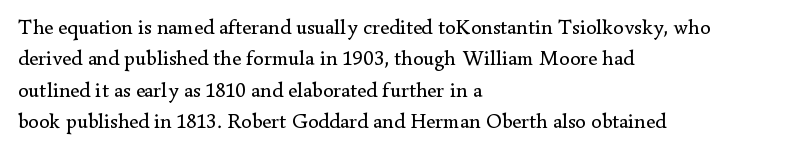
Ordinary non-slanted type is in use. Honestly, the row spacing looks completely unremarkable. These lines keep a tight, regular rhythm from letter to letter. These lines stack with their left ends in a neat column.
